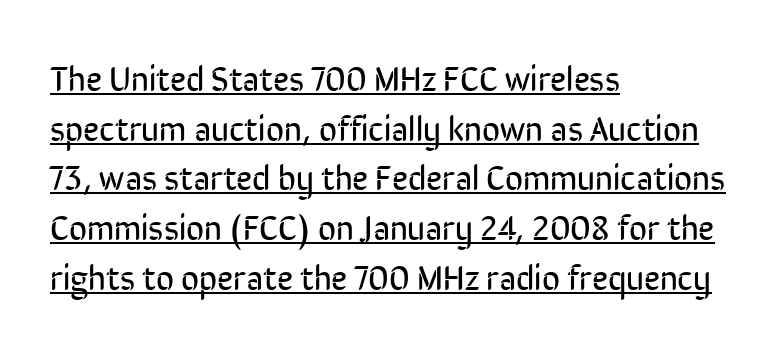
The image shows 35 px regular-weight, condensed sans-serif type, upright; set left-aligned, normal line spacing (1.42x), normal letter spacing, underlined; low stroke contrast and a medium x-height.
